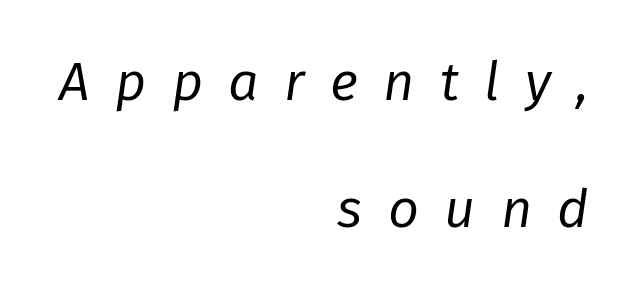
{"italic": "yes", "lean": "right", "slant_degrees": 8, "bold": "no", "weight": "regular", "width": "normal", "stroke_contrast": "low", "x_height": "medium", "monospaced": "no", "underline": "no", "align": "right", "line_spacing": "loose", "line_spacing_ratio": 2.35, "letter_spacing": "wide", "letter_spacing_em": 0.47, "glyph_px": 54}
